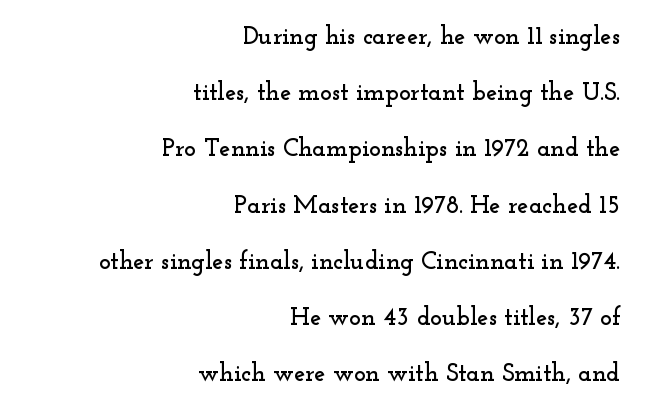
These lines stack with their right ends in a neat column. Lines of text with bare space underneath. Students, note that the glyphs here touch the page at normal intervals. Line spacing here is loose.
